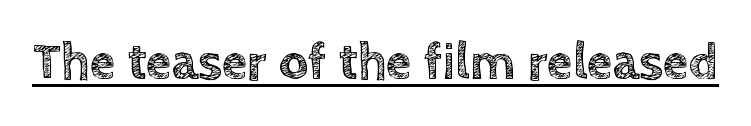
The image shows 52 px text type, upright; set normal letter spacing, underlined; a large x-height.
